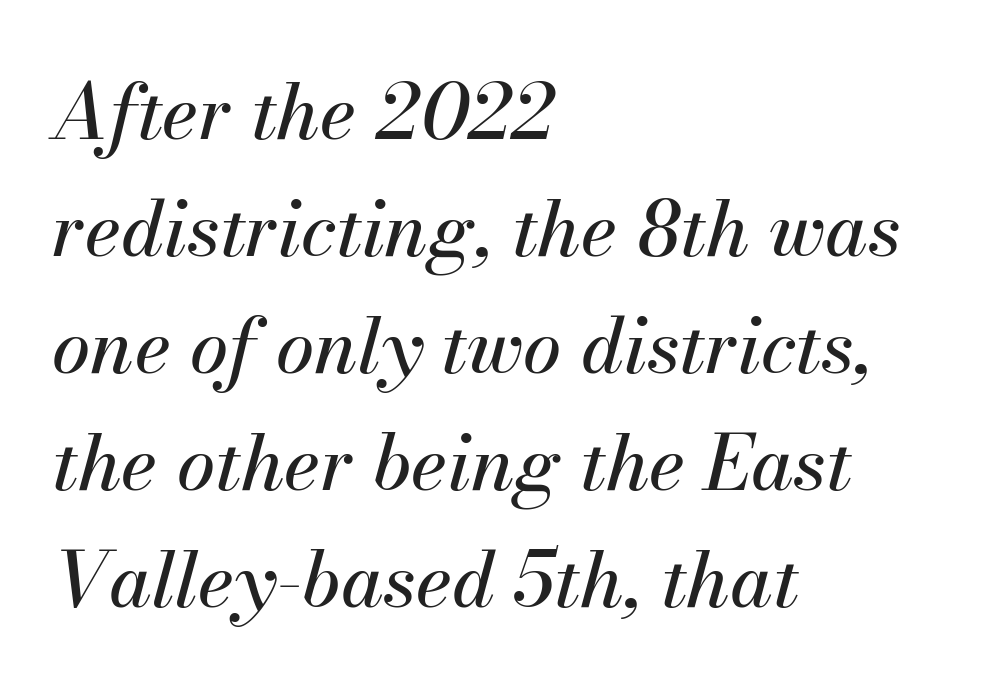
The image shows 77 px text type, italic (leaning right); set left-aligned, normal line spacing (1.52x), normal letter spacing, not underlined; medium stroke contrast and a small x-height.
